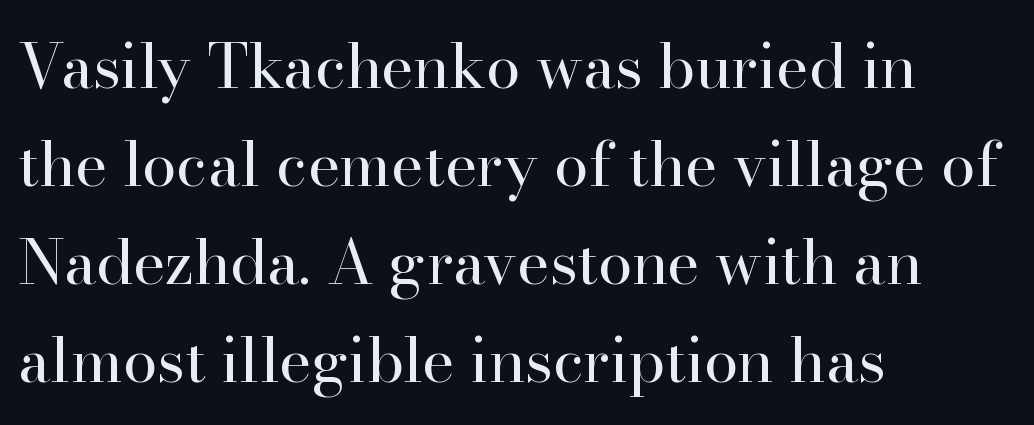
Where is the straight margin? On the left. A clean baseline with only descenders dipping below it. Inter-character spacing is left at the font's built-in metrics. Proportional: the letters do not fall into vertical columns. Font category for this specimen: serif.
